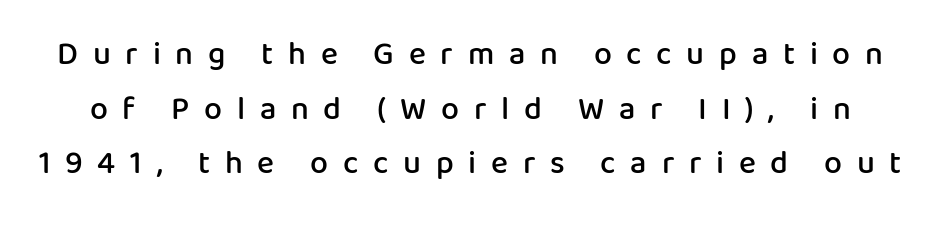
The image shows 32 px semibold sans-serif type, upright; set line spacing 1.71x, unusually wide letter spacing (+0.46 em), not underlined; low stroke contrast and a medium x-height.
